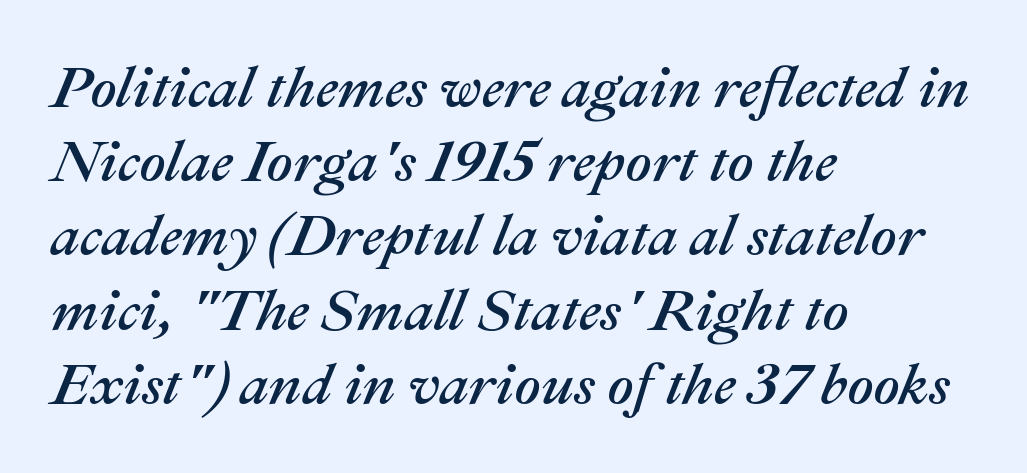
The passage shown is not underscored anywhere. Observe the lean: these are italic letterforms. Character widths vary here, with narrow letters taking less room than wide ones. All the whitespace from short lines collects on the right. Honestly, the row spacing looks completely unremarkable. Inter-character spacing is left at the font's built-in metrics.
